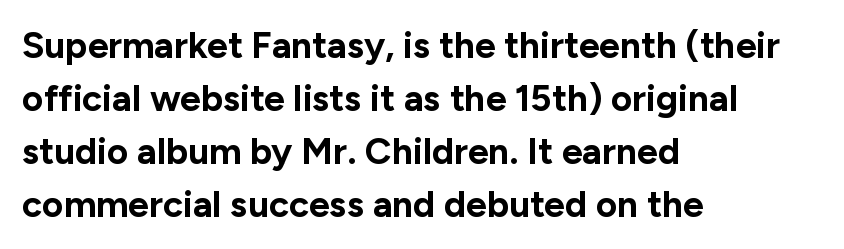
{"serif": "no", "italic": "no", "bold": "yes", "weight": "bold", "width": "normal", "stroke_contrast": "low", "x_height": "medium", "monospaced": "no", "underline": "no", "align": "left", "line_spacing": "normal", "line_spacing_ratio": 1.43, "letter_spacing": "normal", "letter_spacing_em": 0.0, "glyph_px": 37}
